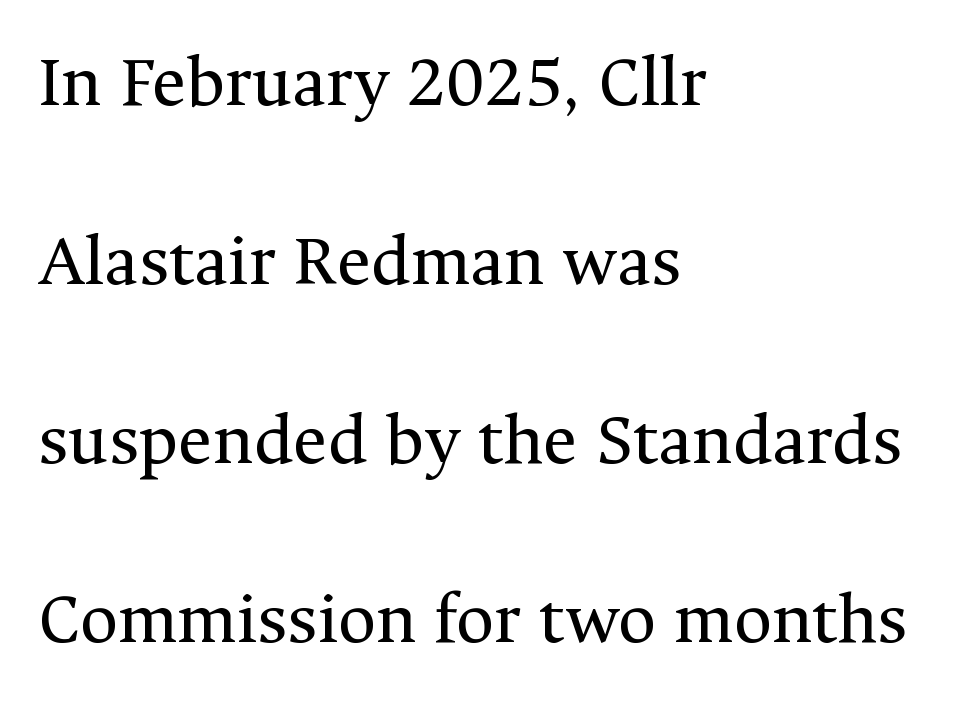
Q: Is the text bold? A: No.
Q: Is the text italic (slanted)? A: No, it is upright.
Q: Is the typeface a serif or a sans-serif typeface? A: Serif.
Q: Is the text underlined? A: No.
Q: How is the paragraph aligned? A: Left-aligned.
Q: Is the spacing between letters normal or unusually wide? A: Normal.
Q: Is the spacing between lines tight, normal or loose? A: Loose.
Q: Width (condensed, normal, or wide)? A: Normal.
Q: Stroke contrast? A: Medium.
Q: x-height? A: Medium.
Q: Monospaced? A: No.
